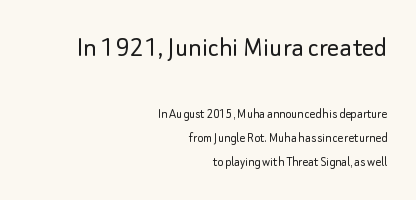
The image shows 30 px light sans-serif type, upright; set right-aligned, line spacing 1.72x, normal letter spacing, not underlined; the first (top) block is 2.14x larger; low stroke contrast and a small x-height.
